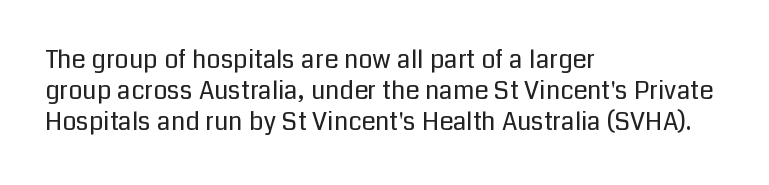
{"italic": "no", "bold": "no", "underline": "no", "align": "left", "line_spacing_ratio": 1.24, "letter_spacing": "normal", "letter_spacing_em": 0.0, "glyph_px": 25}
